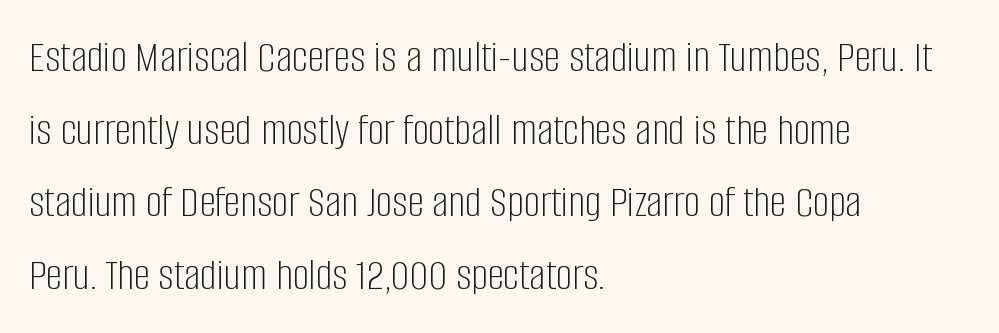
Horizontal alignment here is leftward, the default for most running prose. Check under the words: just untouched page. Is there much room between lines? A standard amount, neither cramped nor airy. Proportional: the letters do not fall into vertical columns. Stems here are at most as thick as an everyday book face.
